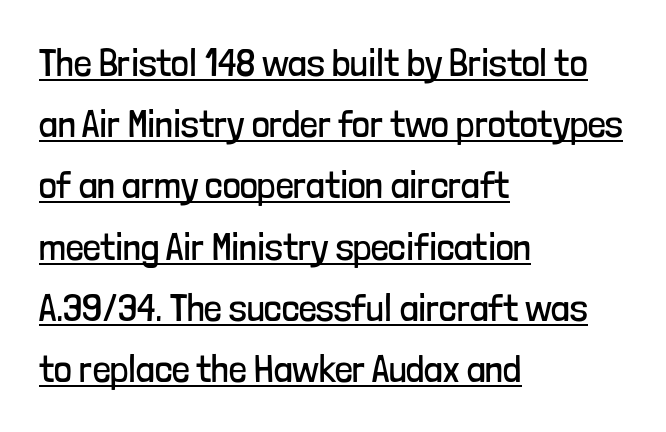
This rendering features underlined lettering. Varying glyph widths throughout — classic text-font behaviour. This is sans-serif lettering, the kind often seen on screens and signage. The ragged edge is on the right, which tells us the setting is flush left.
